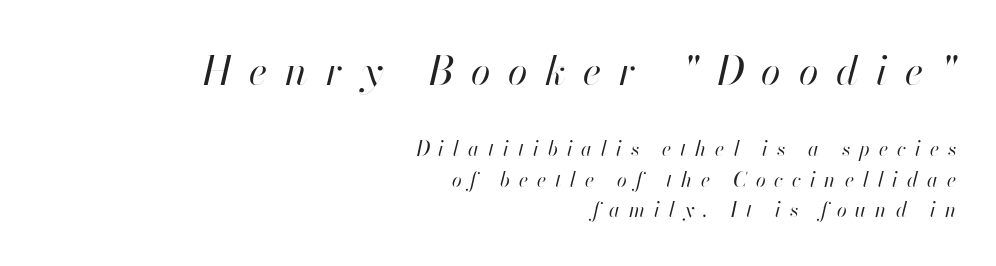
Q: Is the text bold? A: No.
Q: Is the text italic (slanted)? A: Yes, it leans right by about 13 degrees.
Q: Is the text underlined? A: No.
Q: How is the paragraph aligned? A: Right-aligned.
Q: Is the spacing between letters normal or unusually wide? A: Unusually wide.
Q: Is the spacing between lines tight, normal or loose? A: Normal.
Q: Which block of text is set in a larger size, the first (top) or the second (bottom)? A: The first (top) one.
Q: Width (condensed, normal, or wide)? A: Normal.
Q: Stroke contrast? A: High.
Q: x-height? A: Small.
Q: Monospaced? A: No.
